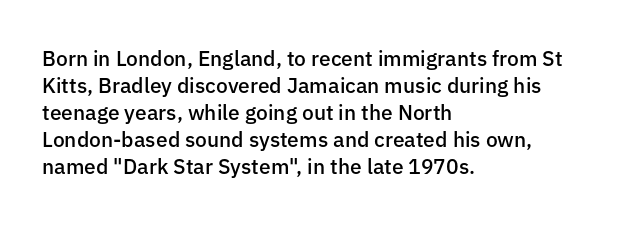
Posture: upright roman. Glance below the letters and you will spot only blank space. Its strokes are somewhat broadened, the hallmark of semibold type. Typeset ragged right — the left edge is the straight one.
